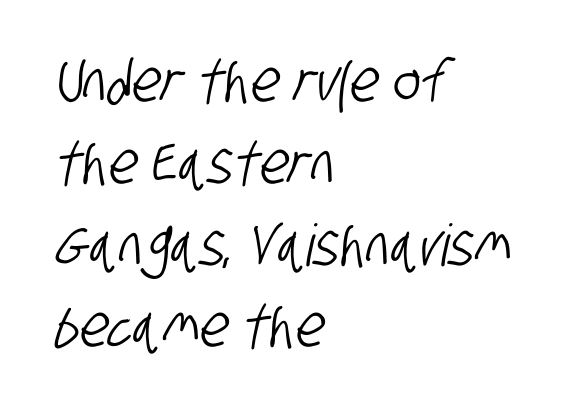
The image shows 58 px condensed sans-serif type; set left-aligned, normal line spacing (1.41x), normal letter spacing, not underlined; low stroke contrast and a large x-height.
